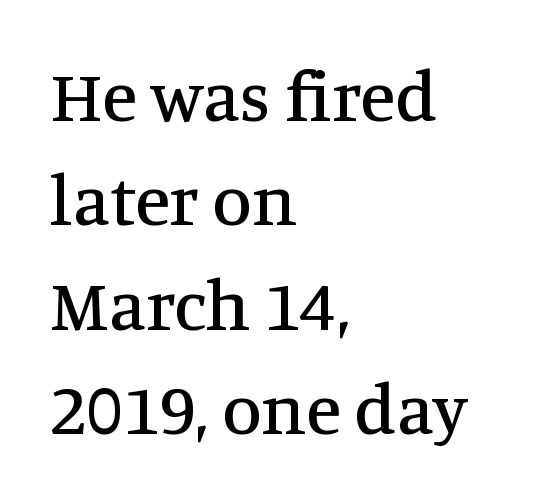
Q: Is the text italic (slanted)? A: No, it is upright.
Q: Is the typeface a serif or a sans-serif typeface? A: Serif.
Q: Is the text underlined? A: No.
Q: How is the paragraph aligned? A: Left-aligned.
Q: Is the spacing between letters normal or unusually wide? A: Normal.
Q: Is the spacing between lines tight, normal or loose? A: Normal.
Q: Width (condensed, normal, or wide)? A: Normal.
Q: Stroke contrast? A: Medium.
Q: x-height? A: Large.
Q: Monospaced? A: No.
